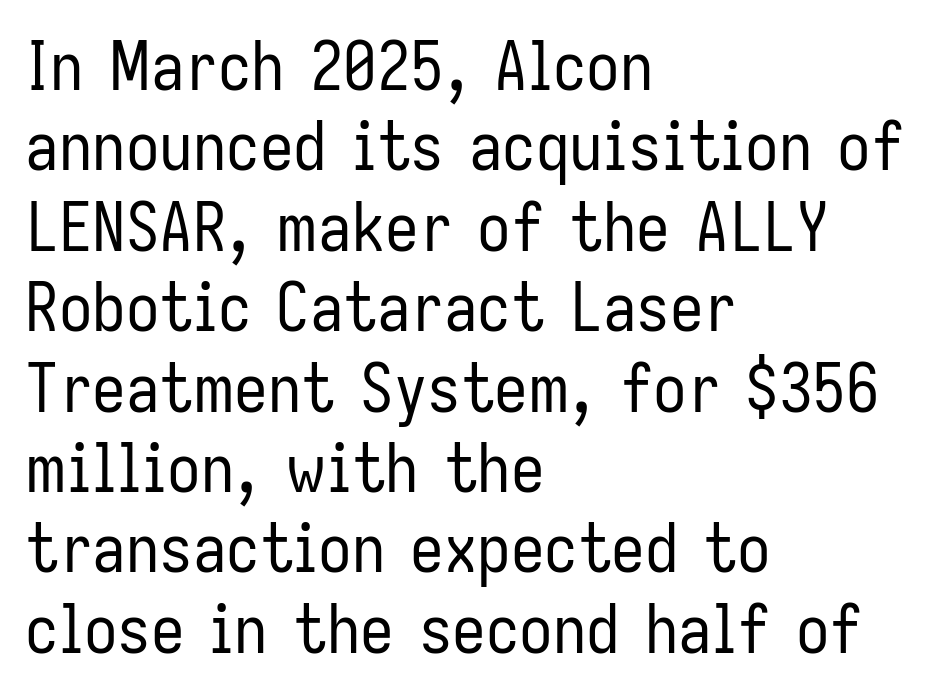
The image shows 67 px regular-weight, condensed sans-serif type, upright; set left-aligned, line spacing 1.2x, normal letter spacing, not underlined; low stroke contrast and a medium x-height.
